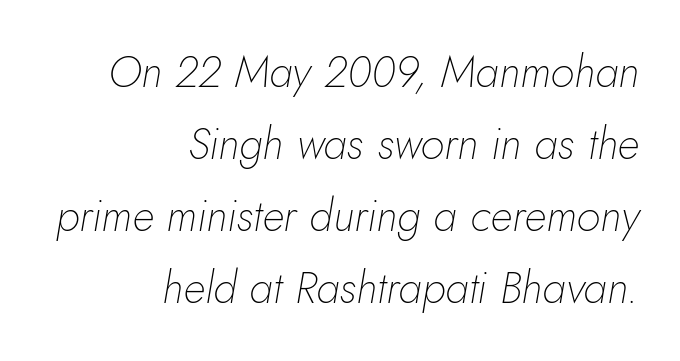
Q: Is the text bold? A: No.
Q: Is the text italic (slanted)? A: Yes, it leans right by about 10 degrees.
Q: Is the text underlined? A: No.
Q: How is the paragraph aligned? A: Right-aligned.
Q: Is the spacing between letters normal or unusually wide? A: Normal.
Q: Is the spacing between lines tight, normal or loose? A: Normal.
Q: Width (condensed, normal, or wide)? A: Normal.
Q: Stroke contrast? A: Low.
Q: x-height? A: Small.
Q: Monospaced? A: No.
